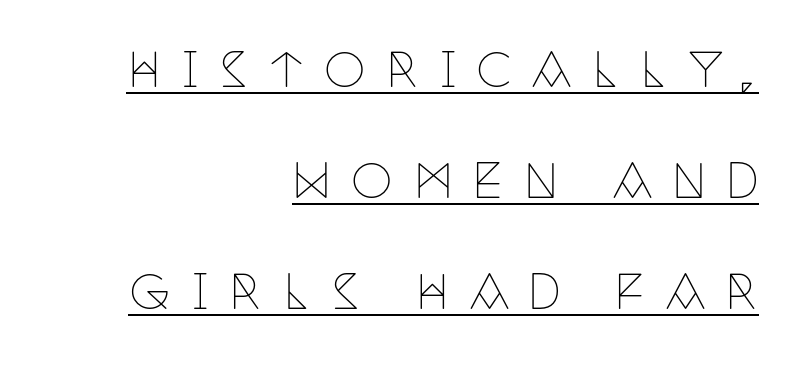
Q: Is the text bold? A: No.
Q: Is the text italic (slanted)? A: No, it is upright.
Q: Is the typeface a serif or a sans-serif typeface? A: Serif.
Q: Is the text underlined? A: Yes.
Q: How is the paragraph aligned? A: Right-aligned.
Q: Is the spacing between letters normal or unusually wide? A: Unusually wide.
Q: Is the spacing between lines tight, normal or loose? A: Loose.
Q: Width (condensed, normal, or wide)? A: Condensed.
Q: Stroke contrast? A: Low.
Q: x-height? A: Large.
Q: Monospaced? A: No.
